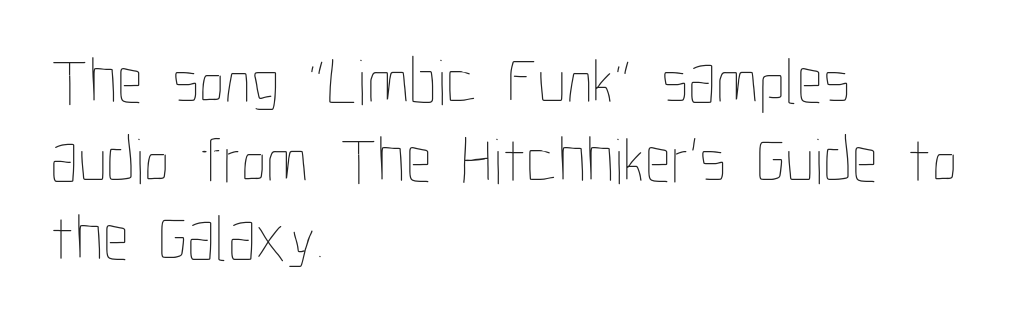
The image shows 65 px thin, condensed type, upright; set left-aligned, line spacing 1.21x, normal letter spacing, not underlined; low stroke contrast and a medium x-height.
